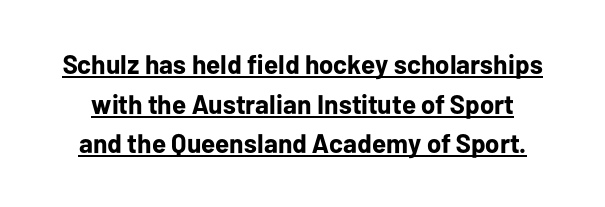
{"italic": "no", "bold": "yes", "underline": "yes", "line_spacing": "normal", "line_spacing_ratio": 1.47, "letter_spacing": "normal", "letter_spacing_em": 0.0, "glyph_px": 27}
